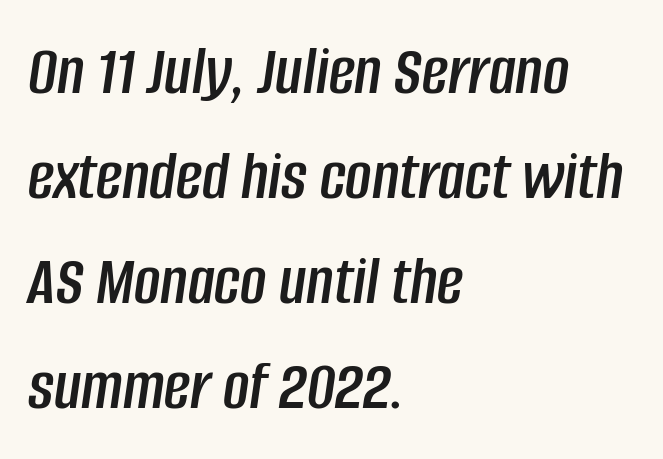
{"italic": "yes", "lean": "right", "slant_degrees": 8, "width": "condensed", "stroke_contrast": "low", "x_height": "large", "monospaced": "no", "underline": "no", "align": "left", "line_spacing": "normal", "line_spacing_ratio": 1.46, "letter_spacing": "normal", "letter_spacing_em": 0.0, "glyph_px": 72}
